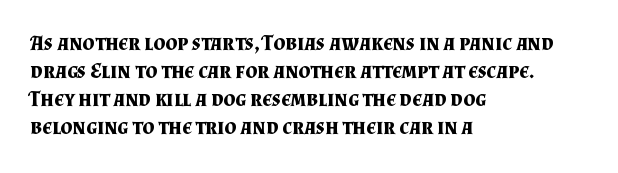
Anything drawn beneath the words? Only blank space. Evenly set lines give the paragraph a standard silhouette. In CSS terms this would be text-align: left. The font's upright variant was chosen for this text. Strokes here are thick enough to call this a true bold.
